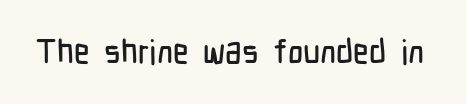
Q: Is the text italic (slanted)? A: No, it is upright.
Q: Is the typeface a serif or a sans-serif typeface? A: Sans-serif.
Q: Is the text underlined? A: No.
Q: Is the spacing between letters normal or unusually wide? A: Normal.
Q: Width (condensed, normal, or wide)? A: Condensed.
Q: Stroke contrast? A: Low.
Q: x-height? A: Medium.
Q: Monospaced? A: No.
